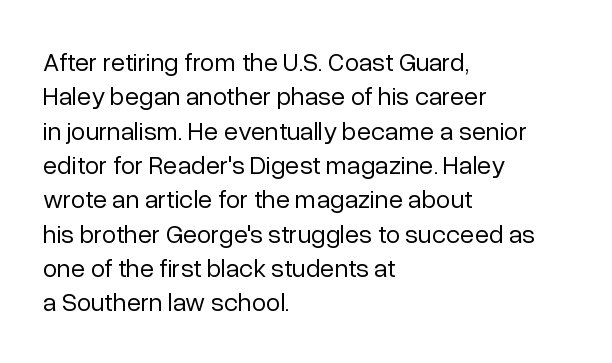
{"italic": "no", "bold": "no", "underline": "no", "align": "left", "line_spacing": "normal", "line_spacing_ratio": 1.32, "letter_spacing": "normal", "letter_spacing_em": 0.0, "glyph_px": 26}
